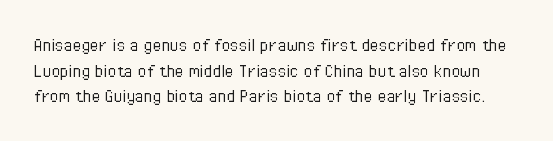
Nobody touched the tracking dial on this one. This sample keeps an unexceptional amount of space between lines. A typesetter would mark this as roman, not italic. No letter is thick-stroked: the sample isn't bold. Descenders hang freely into open space.
